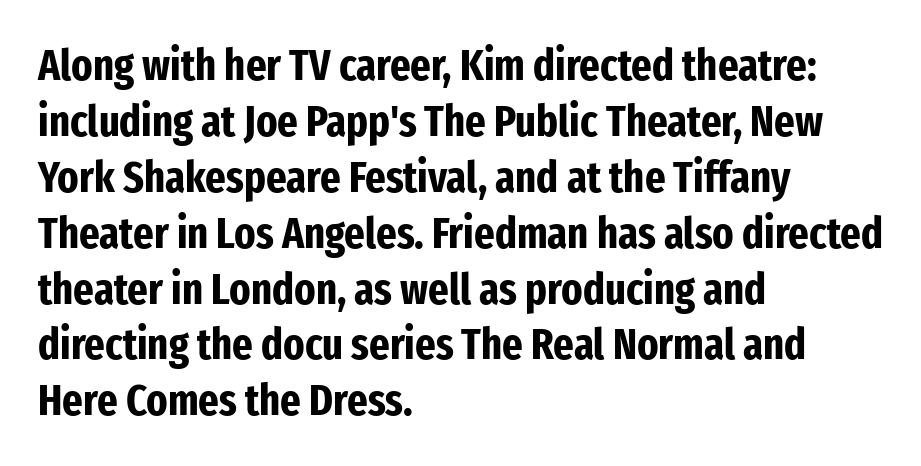
The image shows 44 px bold, condensed sans-serif type, upright; set left-aligned, normal line spacing (1.27x), normal letter spacing, not underlined; low stroke contrast and a medium x-height.
